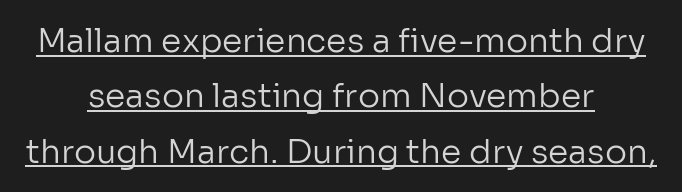
Ordinary non-slanted type is in use. Each letter keeps its own natural width here, so spacing adapts to shape. The vertical gap from one line to the next is medium. Check the space under the baseline: a stroke is drawn there. Casual observation: everything's sitting right in the middle. Summary of weight: not heavy and not bold.
